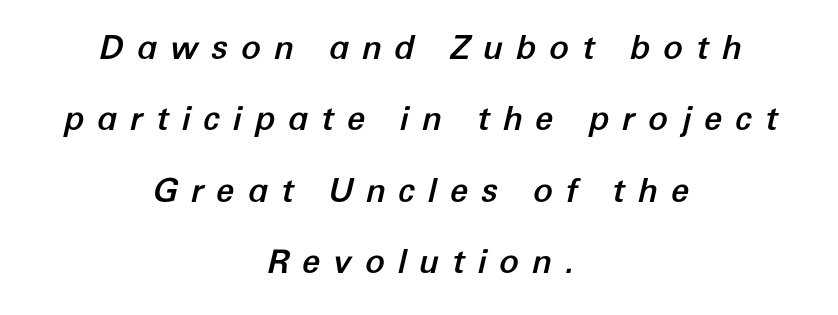
Q: Is the text italic (slanted)? A: Yes, it leans right by about 12 degrees.
Q: Is the text underlined? A: No.
Q: How is the paragraph aligned? A: Centered.
Q: Is the spacing between letters normal or unusually wide? A: Unusually wide.
Q: Is the spacing between lines tight, normal or loose? A: Loose.
Q: Width (condensed, normal, or wide)? A: Normal.
Q: Stroke contrast? A: Low.
Q: x-height? A: Medium.
Q: Monospaced? A: No.
